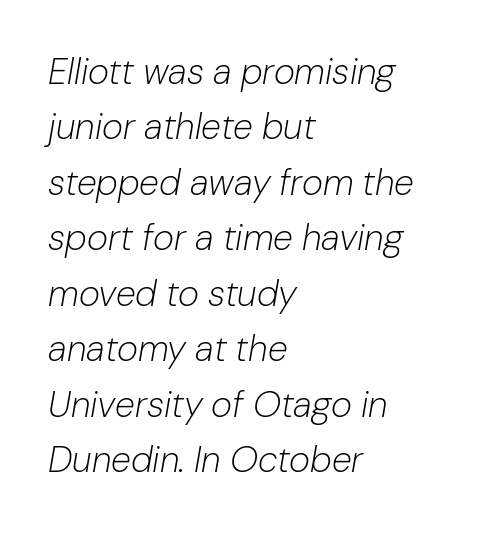
{"italic": "yes", "lean": "right", "slant_degrees": 10, "bold": "no", "weight": "light", "width": "normal", "stroke_contrast": "low", "x_height": "medium", "monospaced": "no", "underline": "no", "align": "left", "line_spacing": "normal", "line_spacing_ratio": 1.54, "letter_spacing": "normal", "letter_spacing_em": 0.0, "glyph_px": 36}
